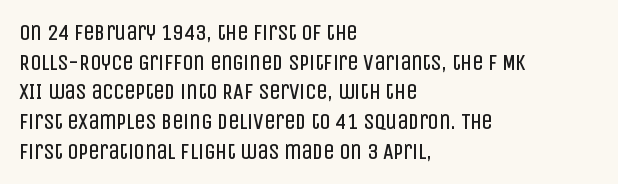
{"italic": "no", "bold": "no", "underline": "no", "align": "left", "line_spacing": "normal", "line_spacing_ratio": 1.35, "letter_spacing": "normal", "letter_spacing_em": 0.0, "glyph_px": 22}
